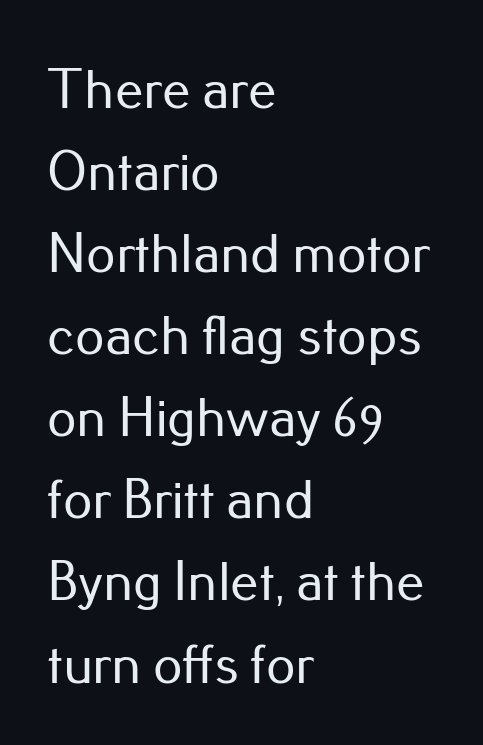
Q: Is the text italic (slanted)? A: No, it is upright.
Q: Is the typeface a serif or a sans-serif typeface? A: Sans-serif.
Q: Is the text underlined? A: No.
Q: How is the paragraph aligned? A: Left-aligned.
Q: Is the spacing between letters normal or unusually wide? A: Normal.
Q: Is the spacing between lines tight, normal or loose? A: Normal.
Q: Width (condensed, normal, or wide)? A: Normal.
Q: Stroke contrast? A: Low.
Q: x-height? A: Small.
Q: Monospaced? A: No.
